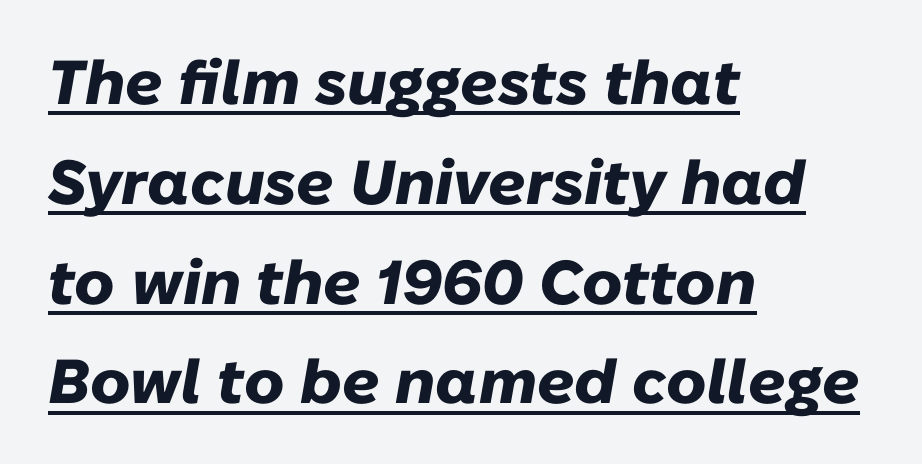
Q: Is the text bold? A: Yes.
Q: Is the text italic (slanted)? A: Yes, it leans right by about 10 degrees.
Q: Is the text underlined? A: Yes.
Q: How is the paragraph aligned? A: Left-aligned.
Q: Is the spacing between letters normal or unusually wide? A: Normal.
Q: Is the spacing between lines tight, normal or loose? A: Normal.
Q: Width (condensed, normal, or wide)? A: Normal.
Q: Stroke contrast? A: Low.
Q: x-height? A: Medium.
Q: Monospaced? A: No.
